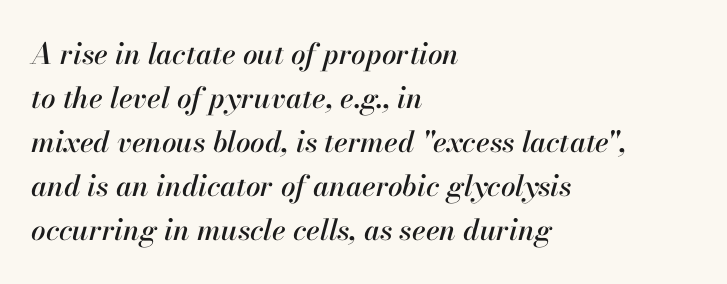
The image shows 29 px text type, italic (leaning right); set left-aligned, normal line spacing (1.52x), normal letter spacing, not underlined; high stroke contrast and a small x-height.
